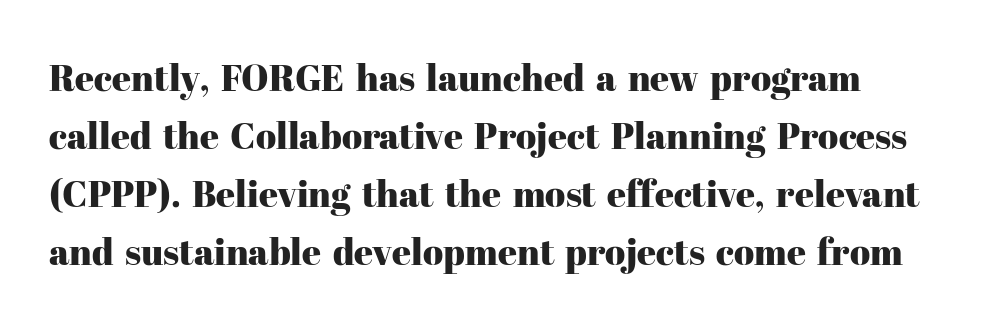
The rendering uses a moderate line-height, typical for paragraphs. Rendered with straight, roman letterforms. The rendering uses natural spacing where letterforms have individual widths. The specimen omits any rule beneath the text block's lines. To sum up the face: it has serifs.
